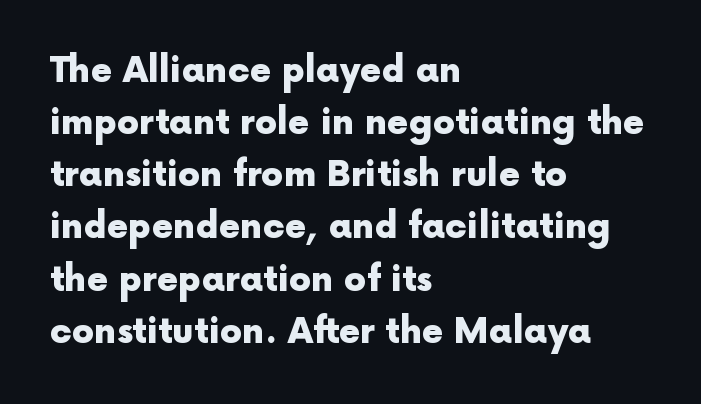
The image shows 35 px heavy sans-serif type, upright; set left-aligned, normal line spacing (1.49x), normal letter spacing, not underlined; a medium x-height.
